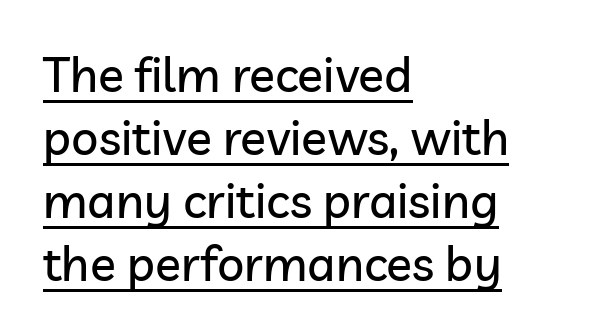
{"serif": "no", "italic": "no", "width": "normal", "stroke_contrast": "low", "x_height": "medium", "monospaced": "no", "underline": "yes", "align": "left", "line_spacing": "normal", "line_spacing_ratio": 1.31, "letter_spacing": "normal", "letter_spacing_em": 0.0, "glyph_px": 48}
